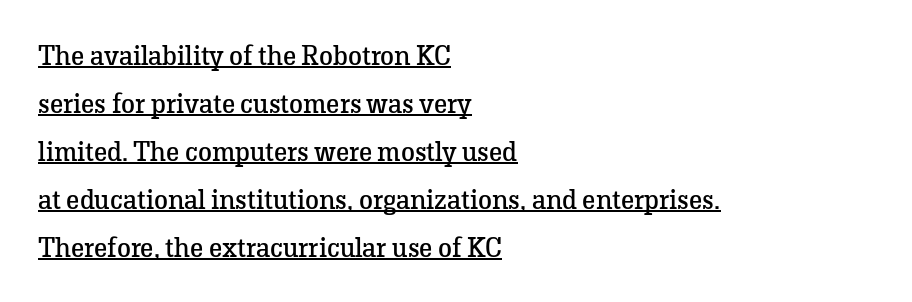
The image shows 28 px regular-weight serif type, upright; set left-aligned, line spacing 1.71x, normal letter spacing, underlined; low stroke contrast and a medium x-height.
